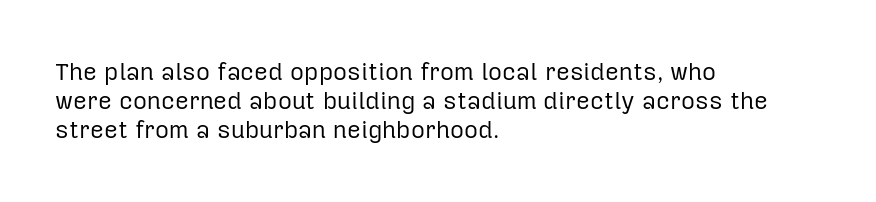
The image shows 24 px text type, upright; set left-aligned, line spacing 1.21x, normal letter spacing, not underlined.
